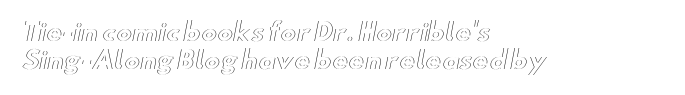
The image shows 24 px text type; set left-aligned, line spacing 1.16x, normal letter spacing, not underlined.
